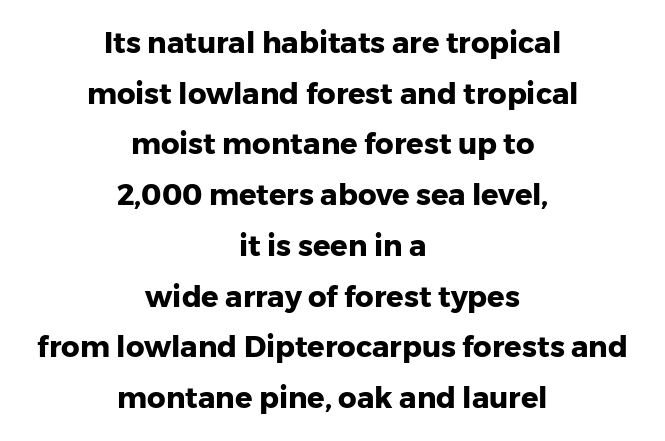
Horizontally, the lines are justified to the midpoint only. Font category for this specimen: sans-serif. The passage shown is not underscored anywhere. Italic? Not at all — the glyphs are vertical.
